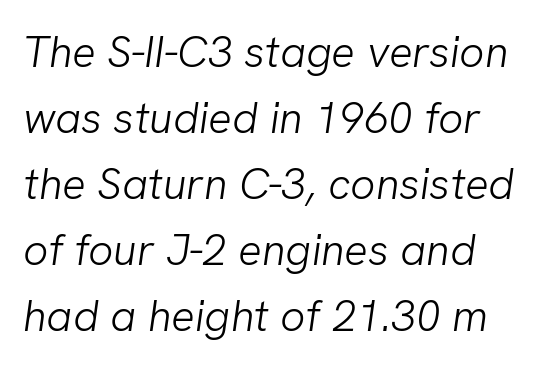
The image shows 44 px light sans-serif type; set left-aligned, normal line spacing (1.5x), normal letter spacing, not underlined; low stroke contrast and a medium x-height.
